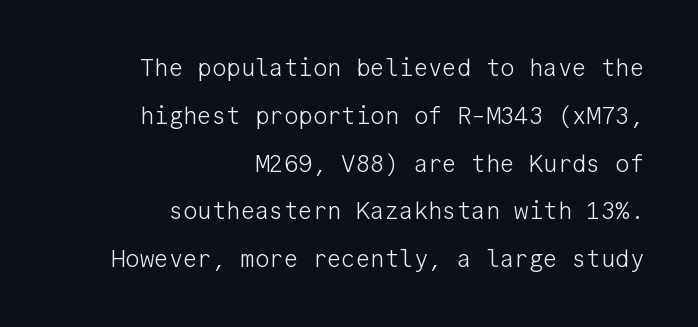
Descenders are the only things crossing below the line. The type is set solid horizontally, with unmodified tracking. In terms of leading, this rendering errs on the spacious side. This is not heavy type; no bold has been used. A typesetter would mark this as roman, not italic. Line ends are locked; line starts wander.
